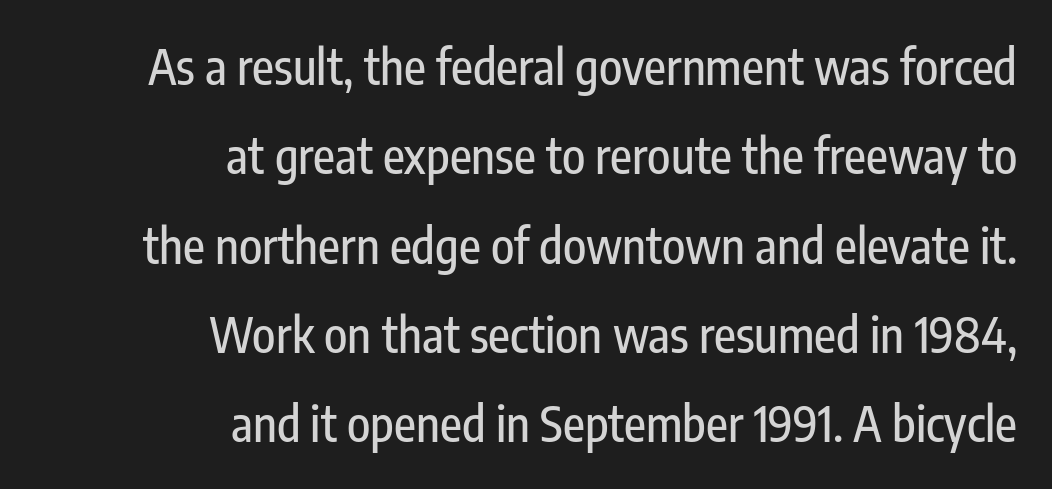
Each line ends at the same right margin while the left side varies. The line texture is even and compact thanks to regular tracking. Are there feet on the stems? There aren't — it's a sans. Lines of text with bare space underneath. If you drew a line through each stem, it would be perfectly vertical. The letters advance in unequal steps, a hallmark of proportional type.
